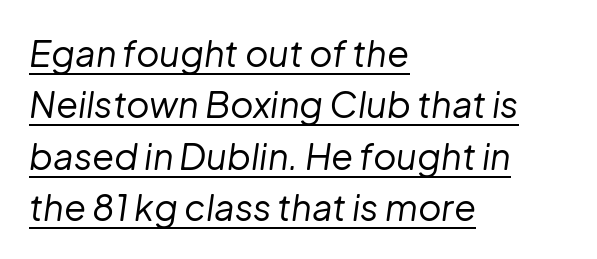
The rendering uses a moderate line-height, typical for paragraphs. The rendering uses natural spacing where letterforms have individual widths. This is underlined copy, the kind a proofreader might mark for attention. The setting favours the left margin, as ordinary paragraphs usually do.
